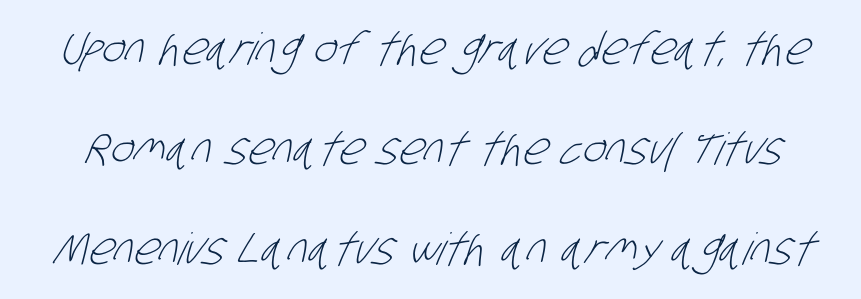
{"serif": "no", "bold": "no", "weight": "light", "width": "condensed", "stroke_contrast": "low", "x_height": "large", "monospaced": "no", "underline": "no", "line_spacing": "loose", "line_spacing_ratio": 2.27, "letter_spacing": "normal", "letter_spacing_em": 0.0, "glyph_px": 44}
